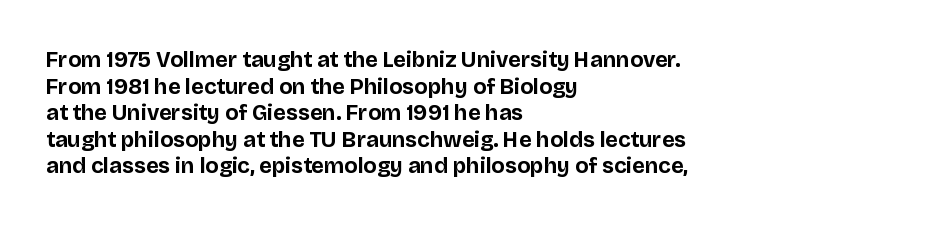
Q: Is the text bold? A: Yes.
Q: Is the text italic (slanted)? A: No, it is upright.
Q: Is the text underlined? A: No.
Q: How is the paragraph aligned? A: Left-aligned.
Q: Is the spacing between letters normal or unusually wide? A: Normal.
